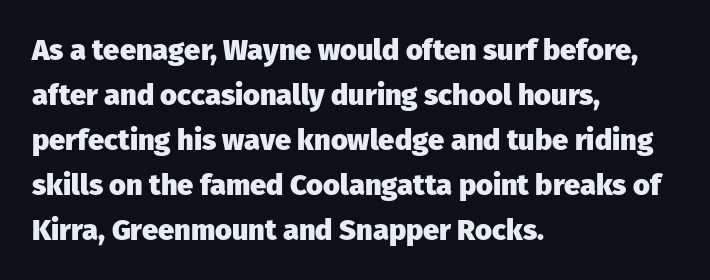
The image shows 29 px heavy sans-serif type, upright; set left-aligned, normal line spacing (1.55x), normal letter spacing, not underlined; low stroke contrast and a medium x-height.
